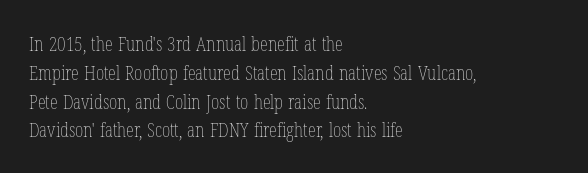
The image shows 20 px text type, upright; set left-aligned, normal line spacing (1.44x), normal letter spacing, not underlined.
